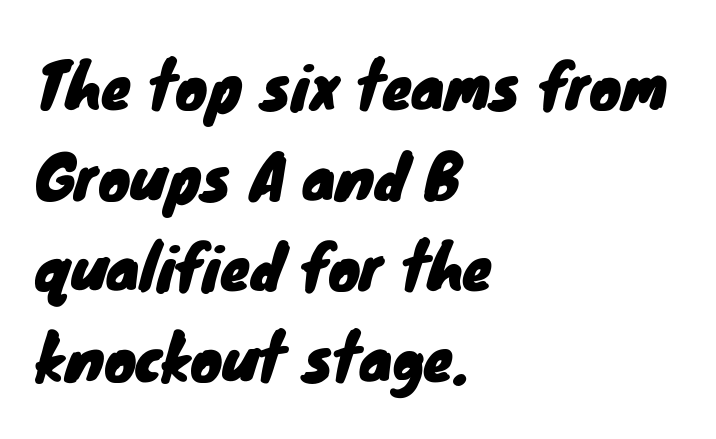
Q: Is the typeface a serif or a sans-serif typeface? A: Sans-serif.
Q: Is the text underlined? A: No.
Q: How is the paragraph aligned? A: Left-aligned.
Q: Is the spacing between letters normal or unusually wide? A: Normal.
Q: Is the spacing between lines tight, normal or loose? A: Normal.
Q: Width (condensed, normal, or wide)? A: Normal.
Q: Stroke contrast? A: Low.
Q: x-height? A: Small.
Q: Monospaced? A: No.
